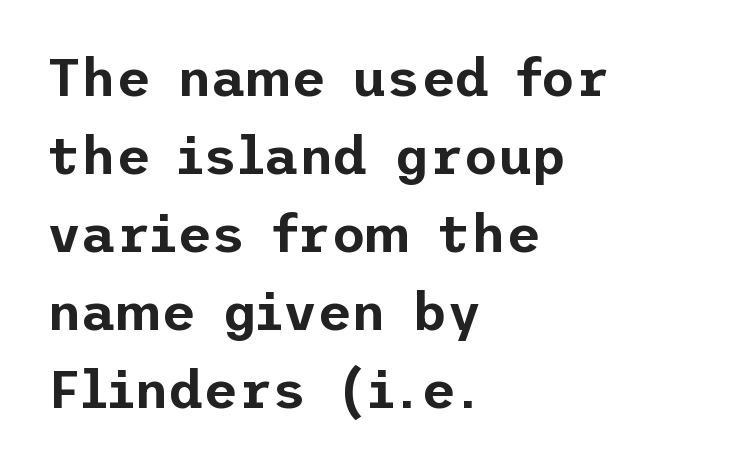
{"serif": "no", "italic": "no", "width": "normal", "stroke_contrast": "low", "x_height": "medium", "underline": "no", "align": "left", "line_spacing": "normal", "line_spacing_ratio": 1.47, "letter_spacing": "normal", "letter_spacing_em": 0.0, "glyph_px": 53}
